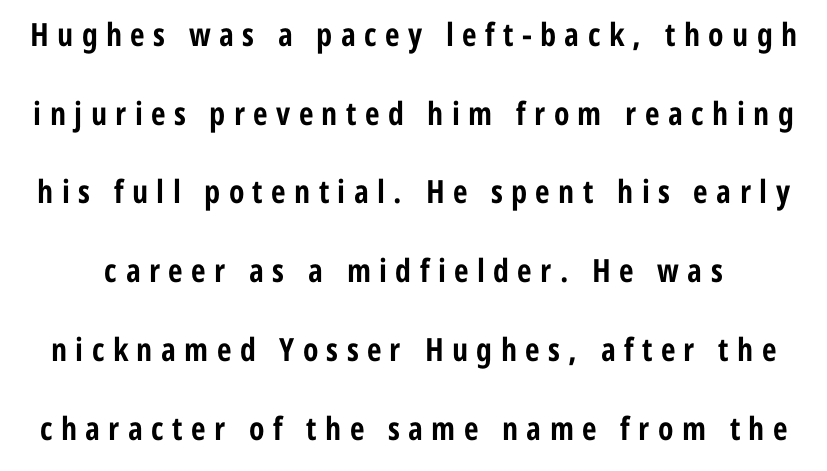
The passage shown stacks its lines with a broad gap. Here the glyphs are tracked loosely, breaking word shapes into spaced letters. This rendering features lettering with no underline. Posture: straight, roman, zero tilt.
